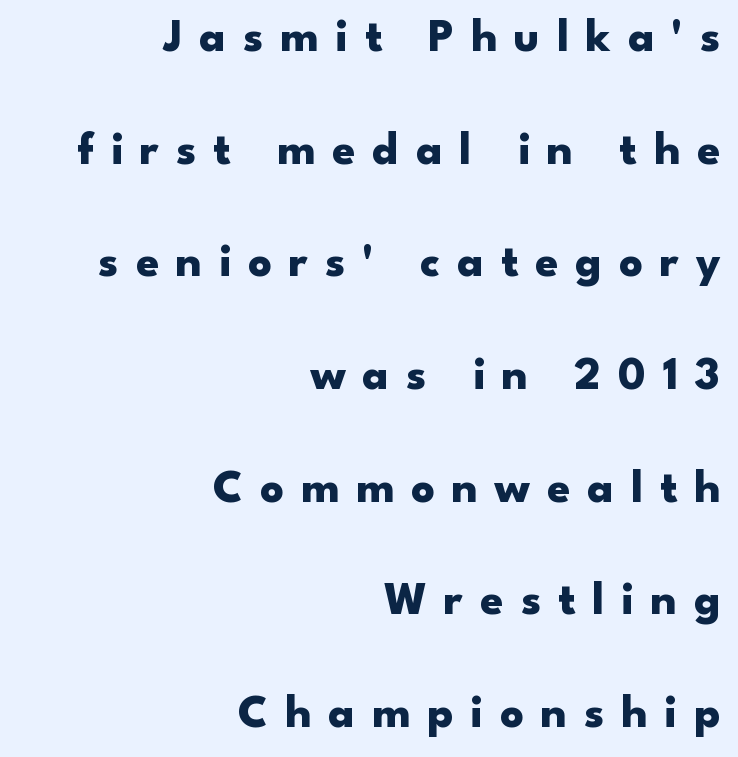
The image shows 46 px heavy, wide sans-serif type, upright; set right-aligned, loose line spacing (2.45x), unusually wide letter spacing (+0.37 em), not underlined; low stroke contrast and a small x-height.
